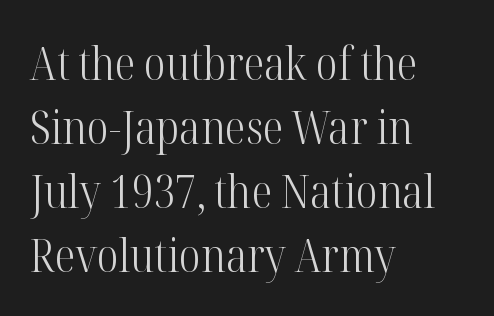
You could not count columns in this text — the font is proportionally spaced. Students, note that the glyphs here touch the page at normal intervals. Heaviness? Minimal to ordinary, like unemphasized prose. Check under the words: just untouched page.
